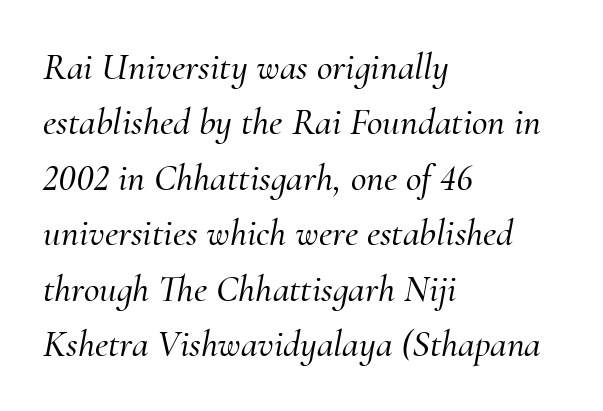
{"serif": "yes", "italic": "yes", "lean": "right", "slant_degrees": 10, "width": "normal", "stroke_contrast": "medium", "x_height": "small", "monospaced": "no", "underline": "no", "align": "left", "line_spacing": "normal", "line_spacing_ratio": 1.46, "letter_spacing": "normal", "letter_spacing_em": 0.0, "glyph_px": 38}
